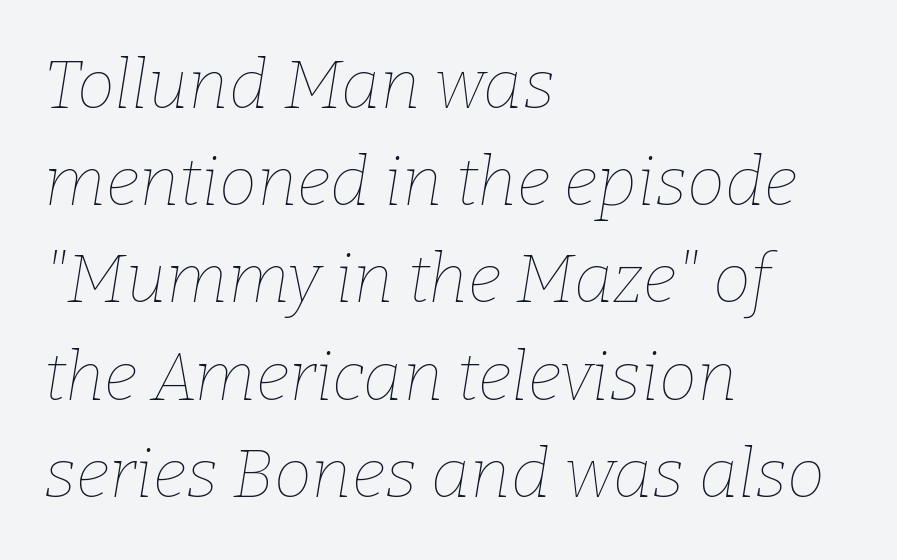
{"italic": "yes", "lean": "right", "slant_degrees": 9, "bold": "no", "weight": "thin", "width": "normal", "stroke_contrast": "low", "x_height": "medium", "monospaced": "no", "underline": "no", "align": "left", "line_spacing": "normal", "line_spacing_ratio": 1.43, "letter_spacing": "normal", "letter_spacing_em": 0.0, "glyph_px": 68}
